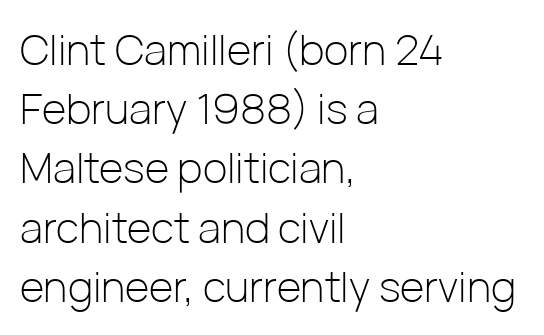
{"serif": "no", "italic": "no", "bold": "no", "weight": "light", "width": "normal", "stroke_contrast": "low", "x_height": "medium", "monospaced": "no", "underline": "no", "align": "left", "line_spacing": "normal", "line_spacing_ratio": 1.41, "letter_spacing": "normal", "letter_spacing_em": 0.0, "glyph_px": 42}
